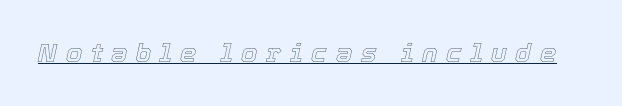
In terms of letterspacing, this is a distinctly airy, spread setting. Descenders here cross a horizontal rule under the line. Style check: oblique.
